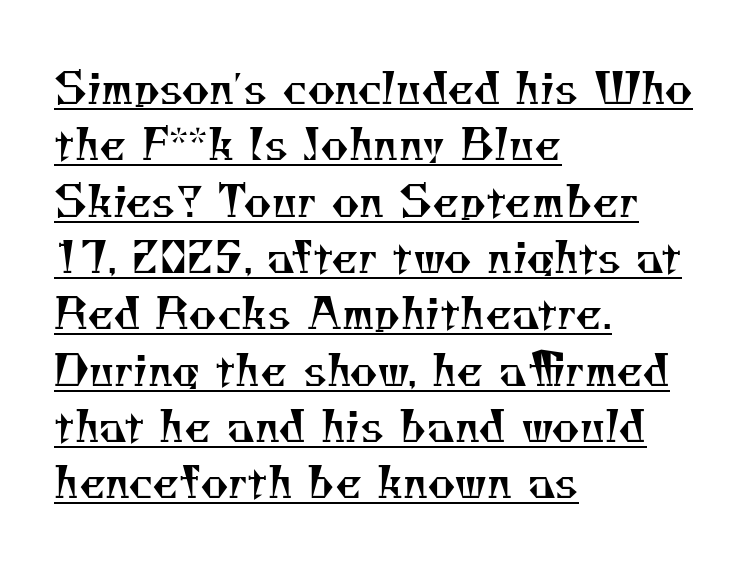
Q: Is the text bold? A: No.
Q: Is the typeface a serif or a sans-serif typeface? A: Serif.
Q: Is the text underlined? A: Yes.
Q: How is the paragraph aligned? A: Left-aligned.
Q: Is the spacing between letters normal or unusually wide? A: Normal.
Q: Is the spacing between lines tight, normal or loose? A: Normal.
Q: Width (condensed, normal, or wide)? A: Normal.
Q: Stroke contrast? A: Medium.
Q: x-height? A: Small.
Q: Monospaced? A: No.
